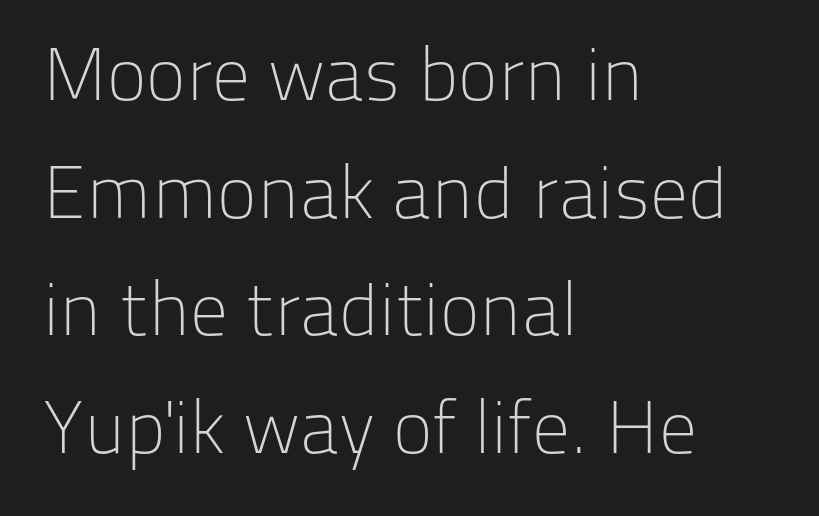
Q: Is the text bold? A: No.
Q: Is the text italic (slanted)? A: No, it is upright.
Q: Is the typeface a serif or a sans-serif typeface? A: Sans-serif.
Q: Is the text underlined? A: No.
Q: How is the paragraph aligned? A: Left-aligned.
Q: Is the spacing between letters normal or unusually wide? A: Normal.
Q: Is the spacing between lines tight, normal or loose? A: Normal.
Q: Width (condensed, normal, or wide)? A: Normal.
Q: Stroke contrast? A: Low.
Q: x-height? A: Medium.
Q: Monospaced? A: No.
